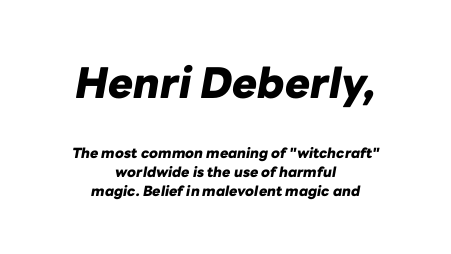
Think of a printed novel: that variable character pitch is what you see here. Leftover space on each line is divided equally before and after the words. Bigger letters appear in the top chunk; the bottom chunk is reduced. Glyph-to-glyph distance matches everyday printed text. Horizontal bands of white between lines are of average thickness. Check the space under the baseline: it is left empty.
